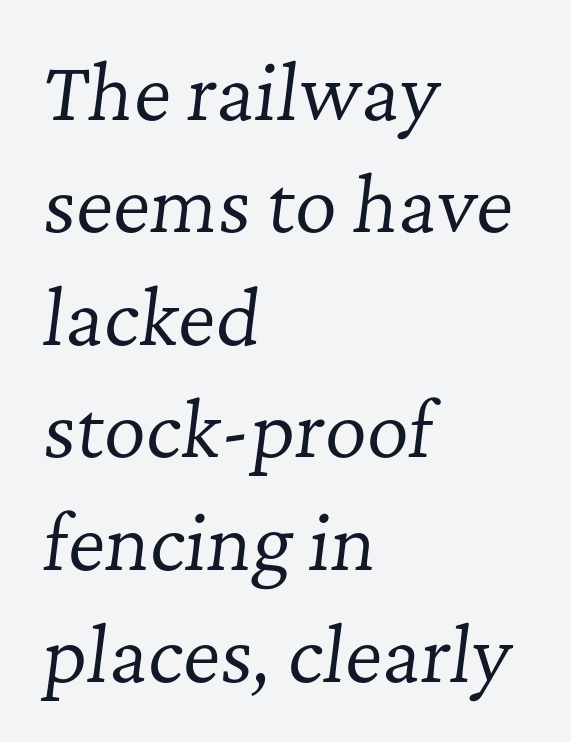
The image shows 73 px regular-weight serif type, italic (leaning right); set left-aligned, normal line spacing (1.54x), normal letter spacing, not underlined; low stroke contrast and a medium x-height.
